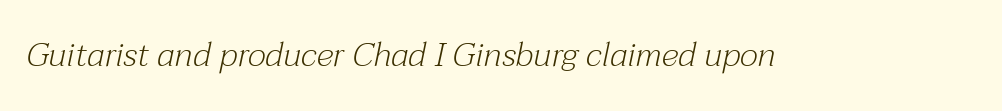
The image shows 34 px light serif type, italic (leaning right); set normal letter spacing, not underlined; medium stroke contrast and a medium x-height.
